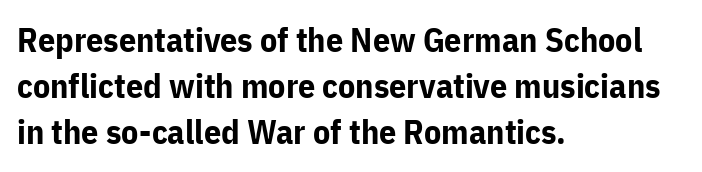
The vertical gap from one line to the next is medium. The rendering uses natural spacing where letterforms have individual widths. If you drew a line through each stem, it would be perfectly vertical. The passage shown has conventional tracking throughout. Lines of text with bare space underneath. To sum up the face: it is a sans, with no serifs.
